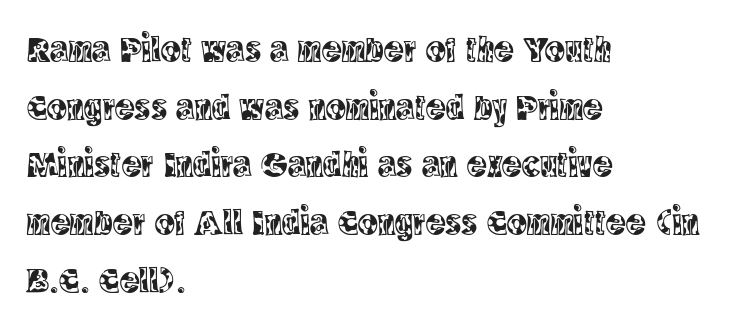
The image shows 37 px condensed serif type, upright; set left-aligned, normal line spacing (1.56x), normal letter spacing, not underlined; a large x-height.
